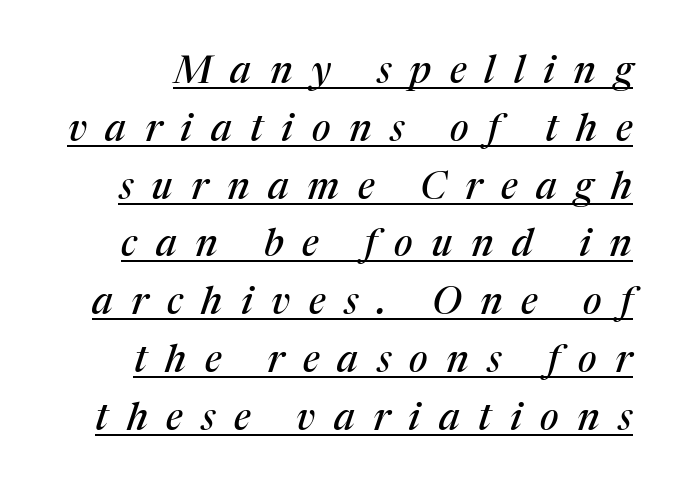
The image shows 38 px serif type, italic (leaning right); set normal line spacing (1.52x), unusually wide letter spacing (+0.49 em), underlined; medium stroke contrast and a medium x-height.
